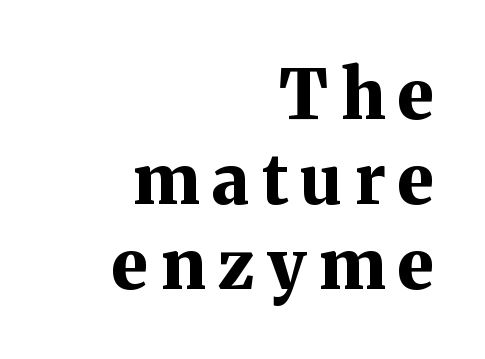
Q: Is the text bold? A: Yes.
Q: Is the text italic (slanted)? A: No, it is upright.
Q: Is the typeface a serif or a sans-serif typeface? A: Serif.
Q: Is the text underlined? A: No.
Q: How is the paragraph aligned? A: Right-aligned.
Q: Width (condensed, normal, or wide)? A: Normal.
Q: Stroke contrast? A: Medium.
Q: x-height? A: Medium.
Q: Monospaced? A: No.
